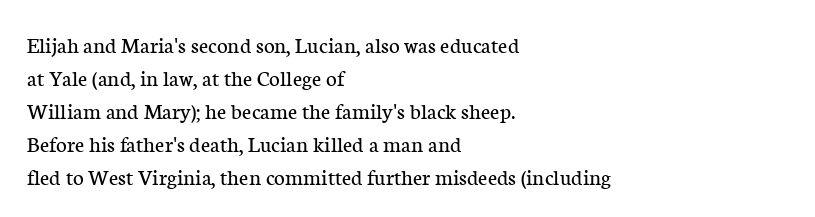
Honestly, the row spacing looks completely unremarkable. Caption: face not bold, strokes unweighted. Posture: vertical. This rendering features lettering with no underline. The setting favours the left margin, as ordinary paragraphs usually do.
